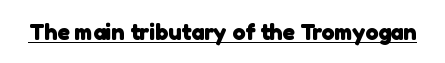
Q: Is the text bold? A: Yes.
Q: Is the text underlined? A: Yes.
Q: Is the spacing between letters normal or unusually wide? A: Normal.
